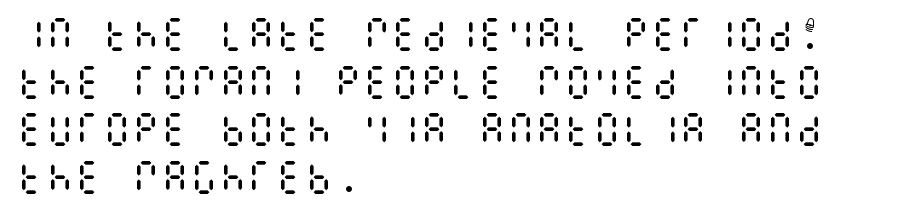
All the whitespace from short lines collects on the right. The font is comparable to plain body text, perhaps lighter. Does the lettering tilt? It doesn't — this is upright. Any mark beneath the type? The region is blank. Compared with typical body copy, the letter spacing here is the same. In terms of leading, this rendering sits right in the middle.
